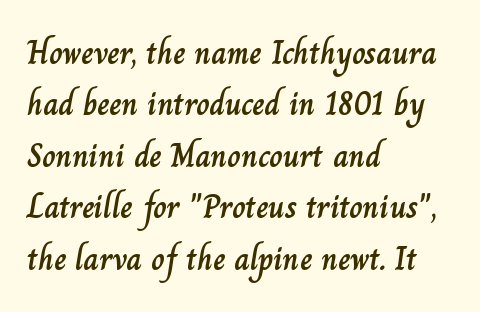
Short and long lines alike share a common starting point at left. Whoever set this chose a conventional vertical rhythm. Look at the tracking — it's just the regular setting, nothing added. Character widths vary here, with narrow letters taking less room than wide ones. Descender tails drop into unmarked territory.
